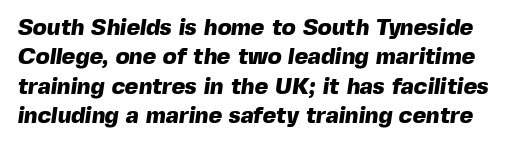
Whoever set this chose a conventional vertical rhythm. Has an underline been added? It has not. The rendering keeps characters at their native spacing. Heavy-handed strokes throughout: this text is bold.
